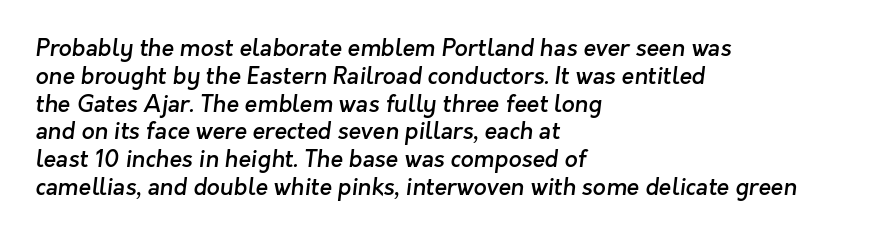
Q: Is the text bold? A: Semi-bold.
Q: Is the text underlined? A: No.
Q: How is the paragraph aligned? A: Left-aligned.
Q: Is the spacing between letters normal or unusually wide? A: Normal.
